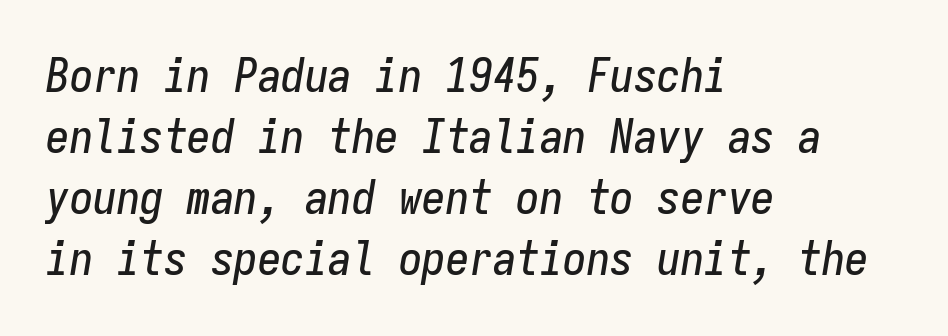
Fixed-width glyphs throughout — classic coding-font behaviour. Vertical spacing — default. Descenders are the only things crossing below the line. The axis of the letterforms is tilted away from vertical.
